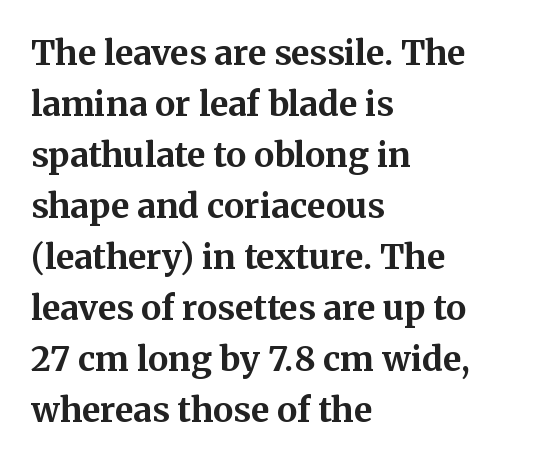
{"serif": "yes", "italic": "no", "bold": "yes", "weight": "bold", "width": "normal", "stroke_contrast": "medium", "x_height": "medium", "monospaced": "no", "underline": "no", "align": "left", "line_spacing": "normal", "line_spacing_ratio": 1.5, "letter_spacing": "normal", "letter_spacing_em": 0.0, "glyph_px": 34}
